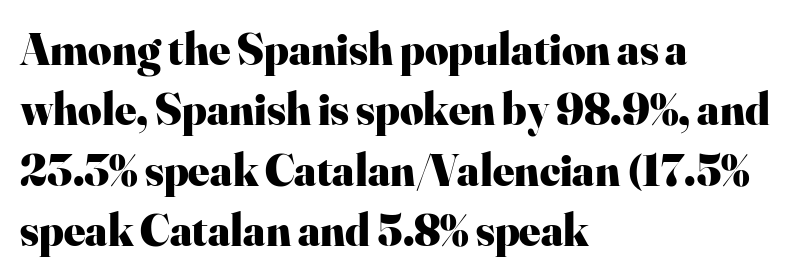
{"serif": "yes", "italic": "no", "bold": "yes", "weight": "heavy", "width": "normal", "stroke_contrast": "high", "x_height": "small", "monospaced": "no", "underline": "no", "align": "left", "line_spacing": "normal", "line_spacing_ratio": 1.34, "letter_spacing": "normal", "letter_spacing_em": 0.0, "glyph_px": 45}
